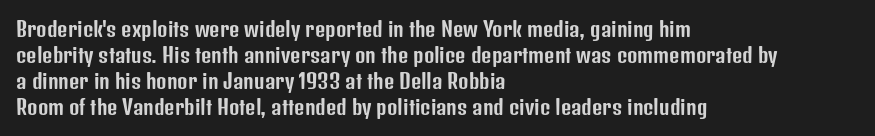
The image shows 20 px text type, upright; set left-aligned, normal line spacing (1.3x), normal letter spacing, not underlined.
